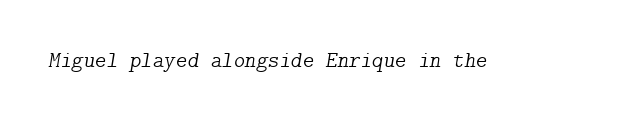
{"italic": "yes", "lean": "right", "slant_degrees": 9, "bold": "no", "underline": "no", "letter_spacing": "normal", "letter_spacing_em": 0.0, "glyph_px": 22}
